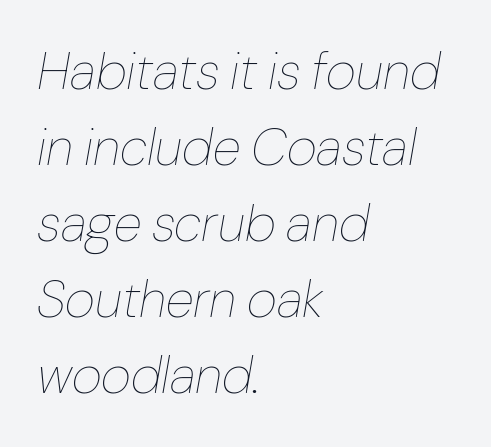
Q: Is the text bold? A: No.
Q: Is the text italic (slanted)? A: Yes, it leans right by about 10 degrees.
Q: Is the text underlined? A: No.
Q: How is the paragraph aligned? A: Left-aligned.
Q: Is the spacing between letters normal or unusually wide? A: Normal.
Q: Is the spacing between lines tight, normal or loose? A: Normal.
Q: Width (condensed, normal, or wide)? A: Normal.
Q: Stroke contrast? A: Low.
Q: x-height? A: Medium.
Q: Monospaced? A: No.
